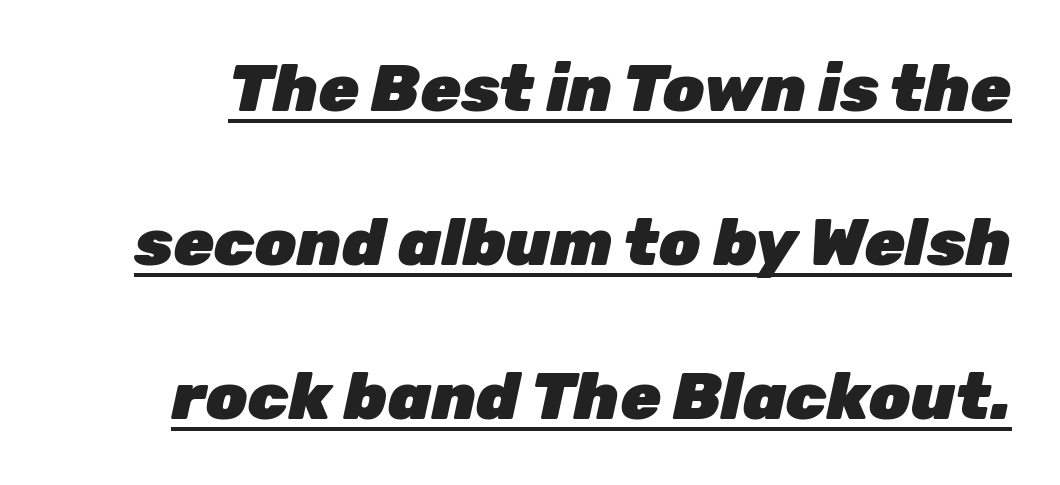
{"italic": "yes", "lean": "right", "slant_degrees": 12, "bold": "yes", "weight": "heavy", "width": "normal", "stroke_contrast": "low", "x_height": "medium", "monospaced": "no", "underline": "yes", "line_spacing": "loose", "line_spacing_ratio": 2.33, "letter_spacing": "normal", "letter_spacing_em": 0.0, "glyph_px": 66}
